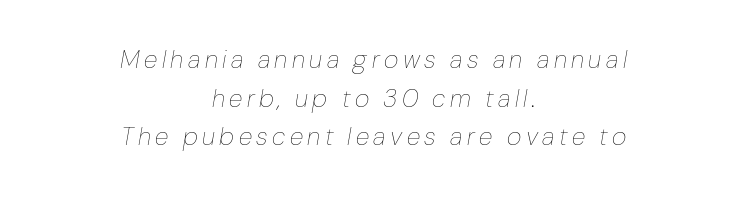
{"italic": "yes", "lean": "right", "slant_degrees": 10, "bold": "no", "underline": "no", "align": "center", "line_spacing": "normal", "line_spacing_ratio": 1.55, "glyph_px": 25}
